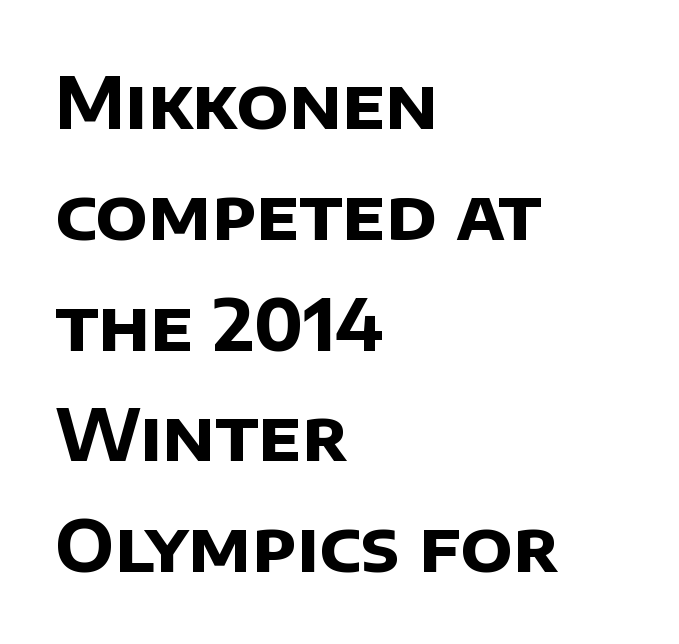
The image shows 71 px bold sans-serif type; set left-aligned, normal line spacing (1.56x), normal letter spacing, not underlined; low stroke contrast and a large x-height.
